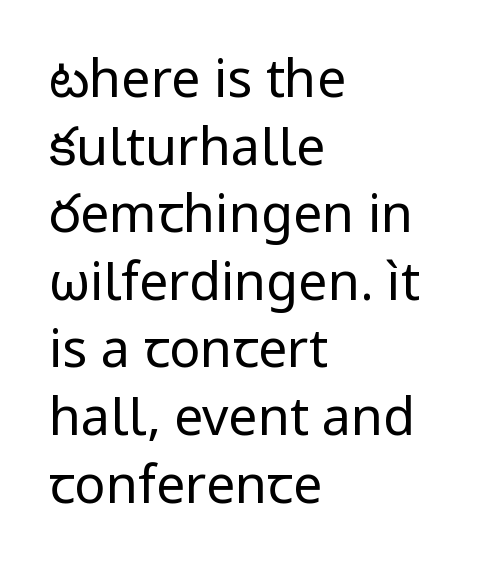
The image shows 52 px regular-weight sans-serif type, upright; set left-aligned, normal line spacing (1.3x), normal letter spacing, not underlined; low stroke contrast and a medium x-height.
